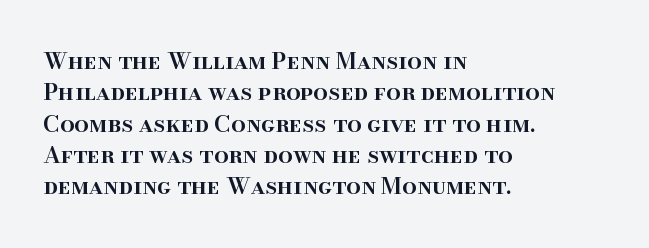
Q: Is the text bold? A: Semi-bold.
Q: Is the text italic (slanted)? A: No, it is upright.
Q: Is the text underlined? A: No.
Q: How is the paragraph aligned? A: Left-aligned.
Q: Is the spacing between letters normal or unusually wide? A: Normal.
Q: Is the spacing between lines tight, normal or loose? A: Normal.
